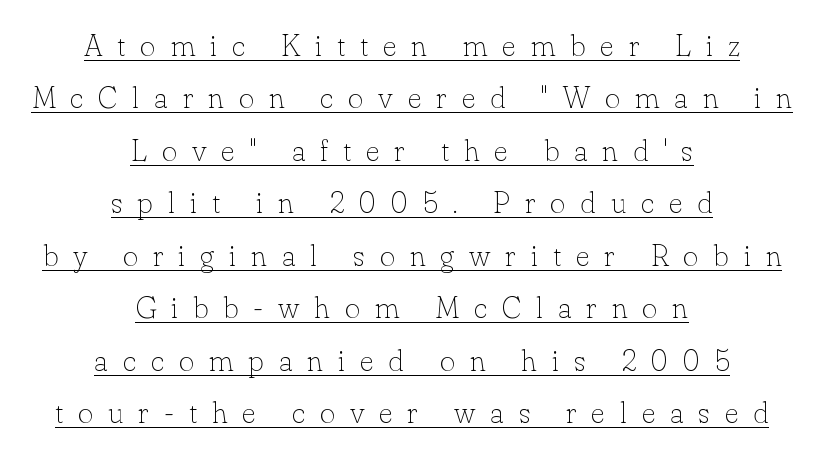
{"serif": "yes", "italic": "no", "bold": "no", "weight": "thin", "width": "normal", "stroke_contrast": "low", "x_height": "small", "monospaced": "no", "underline": "yes", "align": "center", "line_spacing_ratio": 1.75, "letter_spacing": "wide", "letter_spacing_em": 0.49, "glyph_px": 30}
